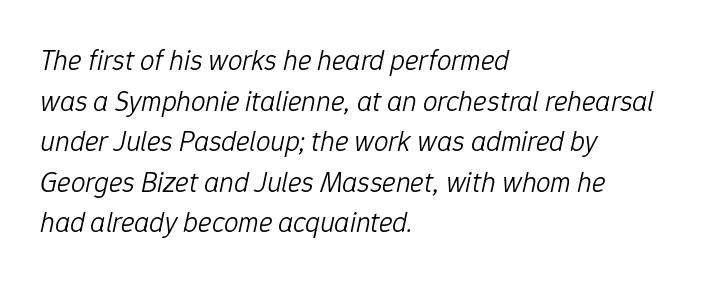
Normally led — the rows are evenly, conventionally spaced. Tall strokes in this sample are angled rather than plumb. The text block is weighted toward the left margin, trailing off unevenly rightward. The font sits on the lighter half of the weight spectrum, regular included.
